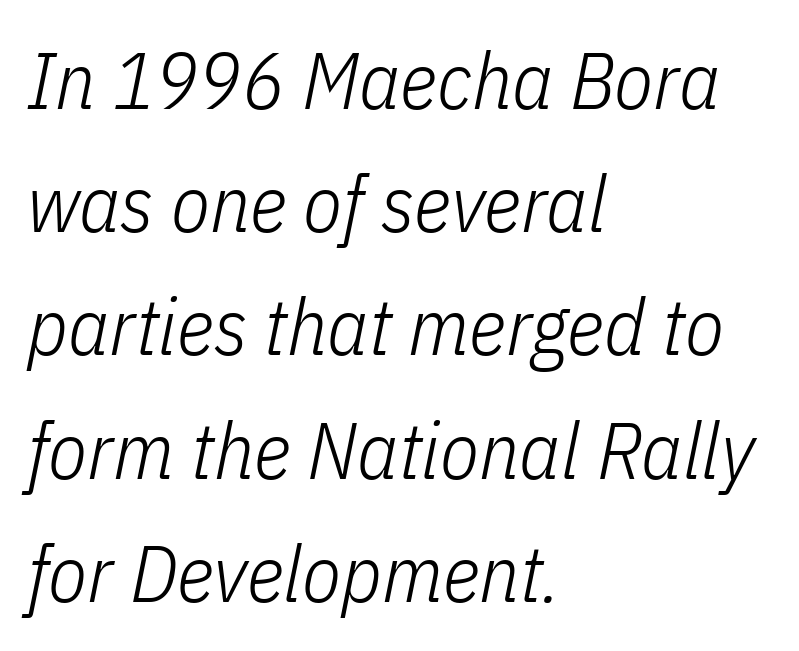
Q: Is the text bold? A: No.
Q: Is the text italic (slanted)? A: Yes, it leans right by about 11 degrees.
Q: Is the text underlined? A: No.
Q: How is the paragraph aligned? A: Left-aligned.
Q: Is the spacing between letters normal or unusually wide? A: Normal.
Q: Is the spacing between lines tight, normal or loose? A: Normal.
Q: Width (condensed, normal, or wide)? A: Condensed.
Q: Stroke contrast? A: Low.
Q: x-height? A: Medium.
Q: Monospaced? A: No.
